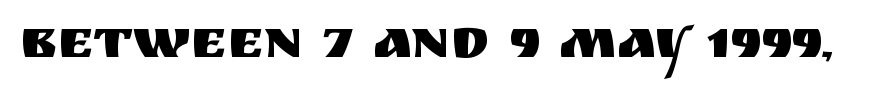
The image shows 55 px sans-serif type, upright; set normal letter spacing, not underlined; medium stroke contrast and a large x-height.
